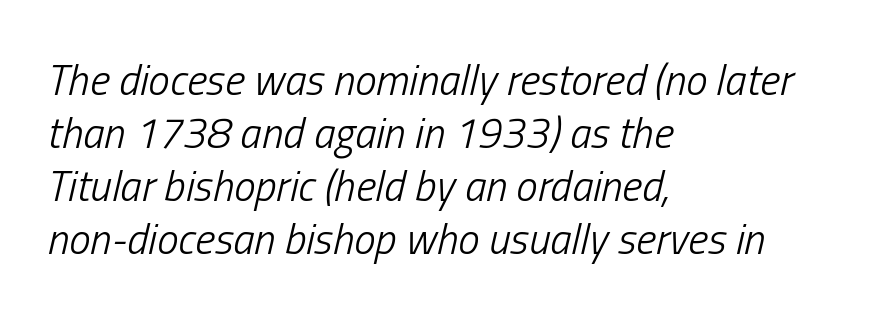
{"italic": "yes", "lean": "right", "slant_degrees": 13, "bold": "no", "weight": "light", "width": "condensed", "stroke_contrast": "low", "x_height": "medium", "monospaced": "no", "underline": "no", "align": "left", "line_spacing_ratio": 1.23, "letter_spacing": "normal", "letter_spacing_em": 0.0, "glyph_px": 43}
